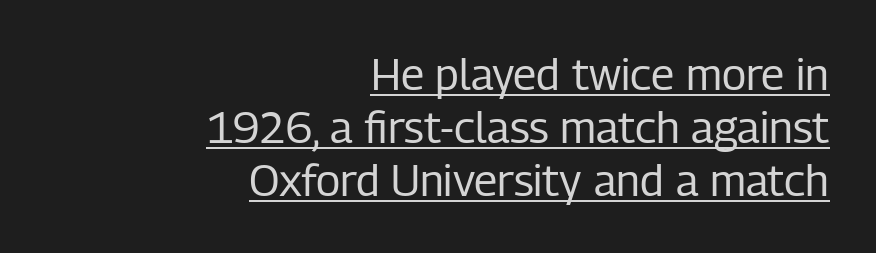
{"serif": "no", "italic": "no", "bold": "no", "weight": "regular", "width": "condensed", "stroke_contrast": "low", "x_height": "medium", "monospaced": "no", "underline": "yes", "align": "right", "line_spacing_ratio": 1.2, "letter_spacing": "normal", "letter_spacing_em": 0.0, "glyph_px": 44}
